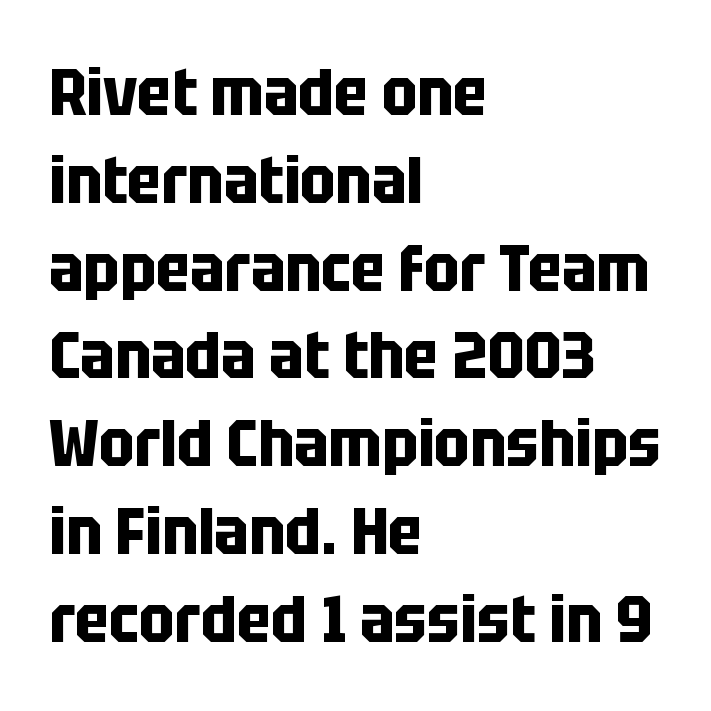
Q: Is the text bold? A: Yes.
Q: Is the text italic (slanted)? A: No, it is upright.
Q: Is the typeface a serif or a sans-serif typeface? A: Sans-serif.
Q: Is the text underlined? A: No.
Q: How is the paragraph aligned? A: Left-aligned.
Q: Is the spacing between letters normal or unusually wide? A: Normal.
Q: Is the spacing between lines tight, normal or loose? A: Normal.
Q: Width (condensed, normal, or wide)? A: Condensed.
Q: Stroke contrast? A: Low.
Q: x-height? A: Large.
Q: Monospaced? A: No.
